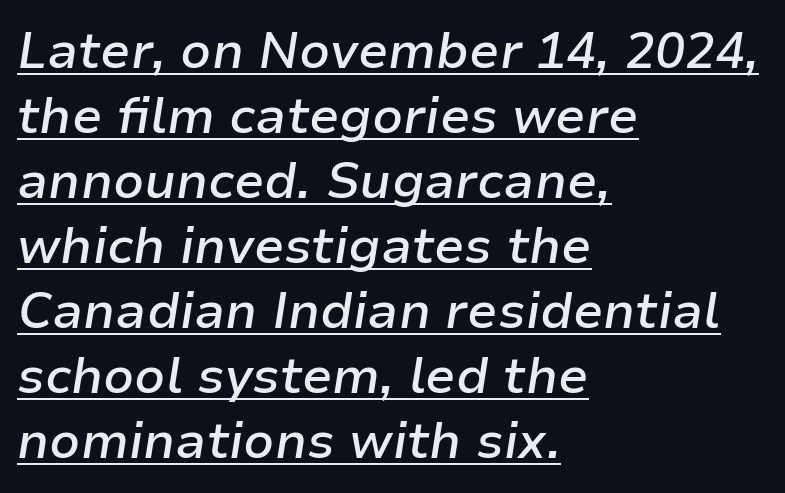
Q: Is the text bold? A: Semi-bold.
Q: Is the text italic (slanted)? A: Yes, it leans right by about 9 degrees.
Q: Is the text underlined? A: Yes.
Q: How is the paragraph aligned? A: Left-aligned.
Q: Is the spacing between letters normal or unusually wide? A: Normal.
Q: Is the spacing between lines tight, normal or loose? A: Normal.
Q: Width (condensed, normal, or wide)? A: Normal.
Q: Stroke contrast? A: Low.
Q: x-height? A: Medium.
Q: Monospaced? A: No.
